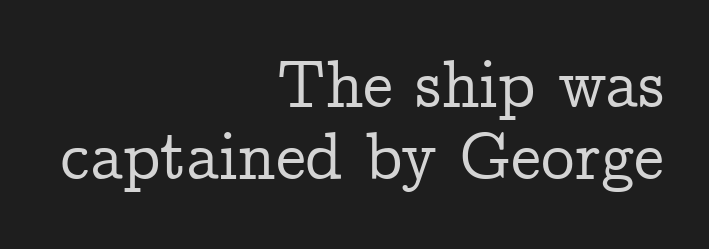
{"serif": "yes", "italic": "no", "width": "normal", "stroke_contrast": "low", "x_height": "medium", "monospaced": "no", "underline": "no", "align": "right", "line_spacing": "tight", "line_spacing_ratio": 1.07, "letter_spacing": "normal", "letter_spacing_em": 0.0, "glyph_px": 67}
